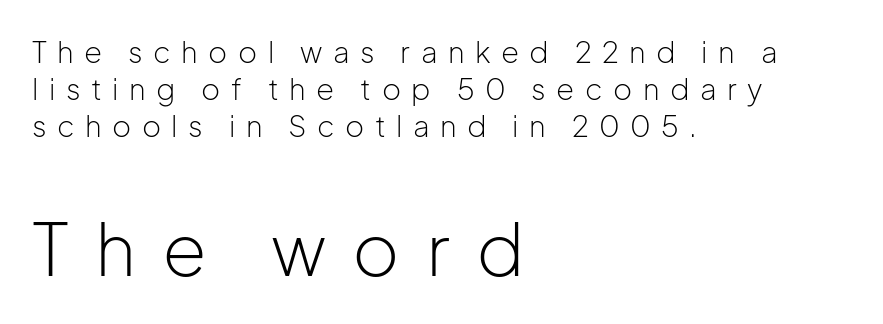
Q: Is the text bold? A: No.
Q: Is the text italic (slanted)? A: No, it is upright.
Q: Is the typeface a serif or a sans-serif typeface? A: Sans-serif.
Q: Is the text underlined? A: No.
Q: How is the paragraph aligned? A: Left-aligned.
Q: Is the spacing between letters normal or unusually wide? A: Unusually wide.
Q: Is the spacing between lines tight, normal or loose? A: Normal.
Q: Which block of text is set in a larger size, the first (top) or the second (bottom)? A: The second (bottom) one.
Q: Width (condensed, normal, or wide)? A: Normal.
Q: Stroke contrast? A: Low.
Q: x-height? A: Medium.
Q: Monospaced? A: No.
